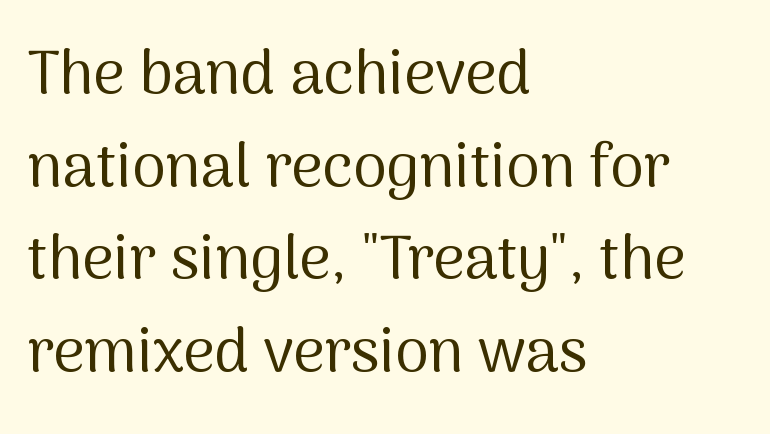
Every stem runs plumb, perpendicular to the baseline. Is this a sans? Yes — the strokes have no serifs. Is this a fixed-width face? No — the glyphs have proportional, varying widths. Is this a heavy cut? Hardly; it is regular or lighter. Standard letterfit; no display-style spreading of the glyphs. Horizontally, the lines are justified to the leading edge only.
